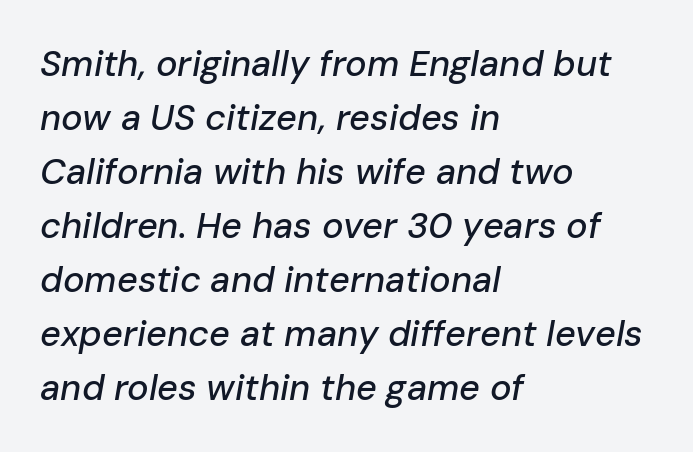
The image shows 36 px text type, italic (leaning right); set left-aligned, normal line spacing (1.5x), normal letter spacing, not underlined; low stroke contrast and a medium x-height.
